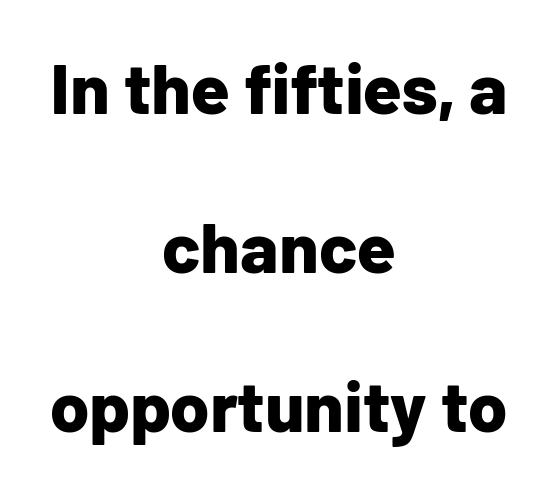
The image shows 71 px bold sans-serif type, upright; set centered, loose line spacing (2.24x), normal letter spacing, not underlined; low stroke contrast and a medium x-height.
